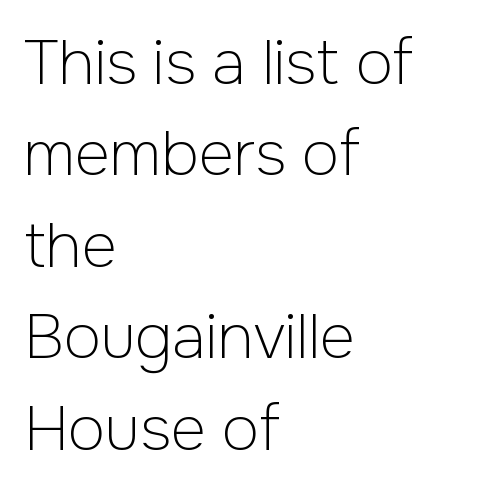
{"serif": "no", "italic": "no", "bold": "no", "weight": "light", "width": "normal", "stroke_contrast": "low", "x_height": "medium", "monospaced": "no", "underline": "no", "align": "left", "line_spacing": "normal", "line_spacing_ratio": 1.5, "letter_spacing": "normal", "letter_spacing_em": 0.0, "glyph_px": 61}
